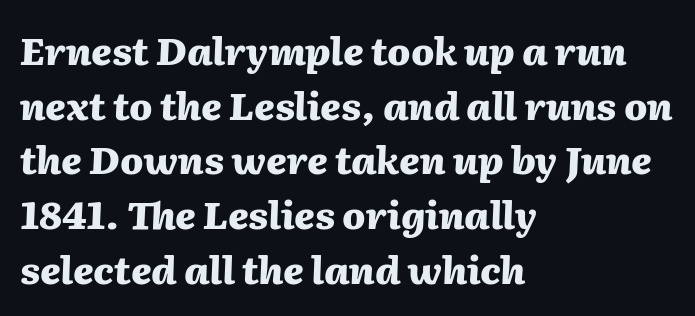
The image shows 38 px heavy type, italic (leaning right); set left-aligned, normal line spacing (1.44x), normal letter spacing, not underlined; medium stroke contrast and a medium x-height.
